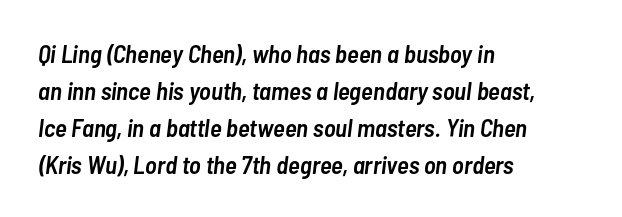
Q: Is the text bold? A: Semi-bold.
Q: Is the text italic (slanted)? A: Yes, it leans right by about 7 degrees.
Q: Is the text underlined? A: No.
Q: How is the paragraph aligned? A: Left-aligned.
Q: Is the spacing between letters normal or unusually wide? A: Normal.
Q: Is the spacing between lines tight, normal or loose? A: Normal.
